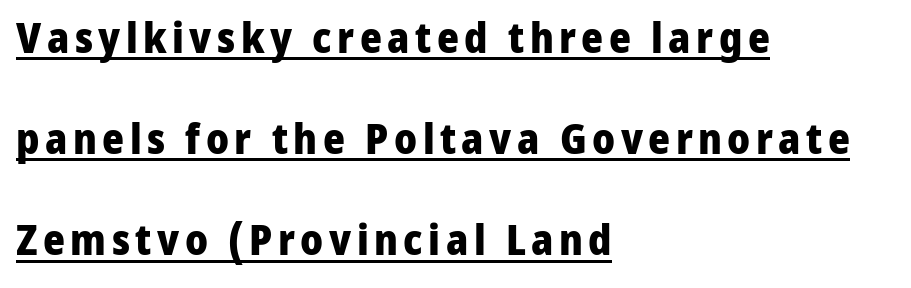
Summary of weight: heavy, a full bold. Quick note: not italic, upright. The face used here is proportionally spaced, like ordinary book or web type. Is the block centered? No — it sits flush against the left margin.
